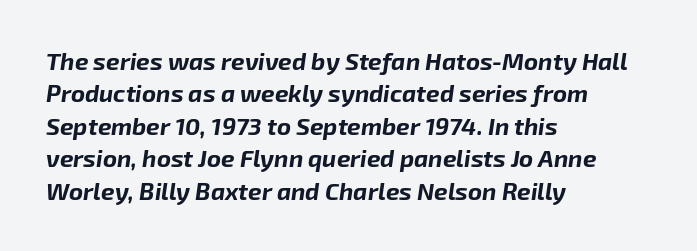
The image shows 24 px bold type, italic (leaning right); set left-aligned, normal line spacing (1.35x), normal letter spacing, not underlined.
